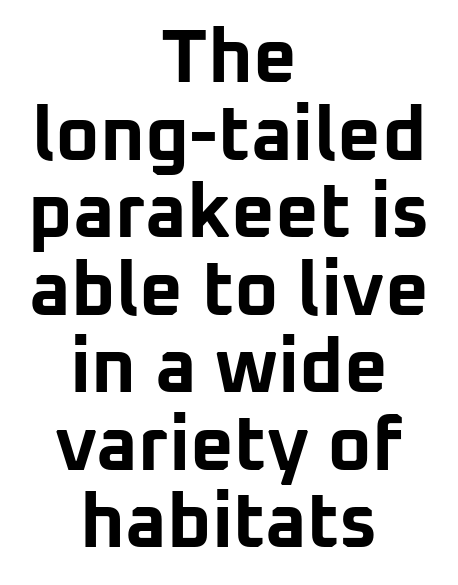
The image shows 76 px bold sans-serif type, upright; set centered, tight line spacing (1.02x), normal letter spacing, not underlined; low stroke contrast and a medium x-height.
